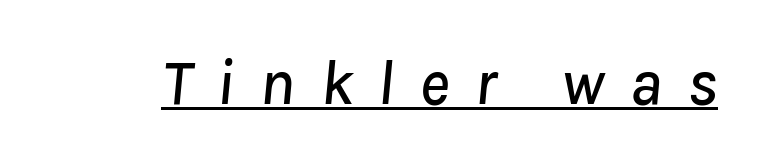
{"italic": "yes", "lean": "right", "slant_degrees": 8, "width": "normal", "stroke_contrast": "low", "x_height": "medium", "monospaced": "no", "underline": "yes", "letter_spacing": "wide", "letter_spacing_em": 0.39, "glyph_px": 64}
